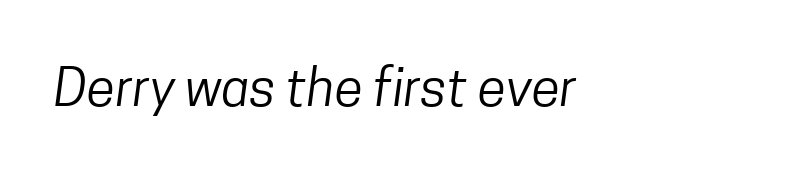
The image shows 52 px regular-weight, condensed sans-serif type; set normal letter spacing, not underlined; low stroke contrast and a medium x-height.
